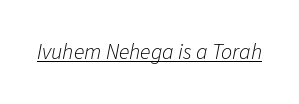
Q: Is the text bold? A: No.
Q: Is the text italic (slanted)? A: Yes, it leans right by about 11 degrees.
Q: Is the text underlined? A: Yes.
Q: Is the spacing between letters normal or unusually wide? A: Normal.
